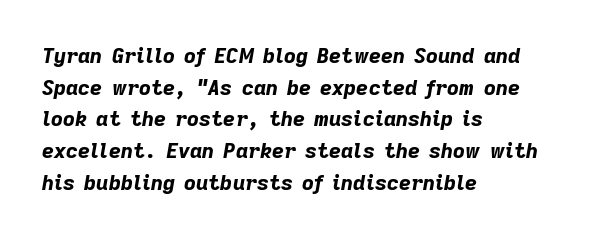
{"italic": "yes", "lean": "right", "slant_degrees": 9, "bold": "yes", "underline": "no", "align": "left", "line_spacing": "normal", "line_spacing_ratio": 1.51, "letter_spacing": "normal", "letter_spacing_em": 0.0, "glyph_px": 21}
